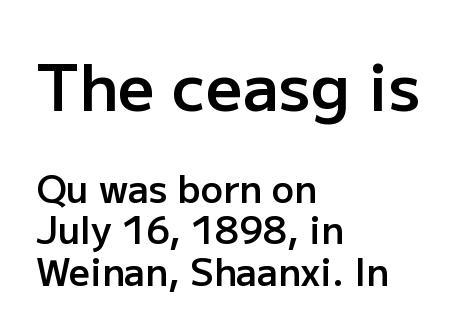
Q: Is the text bold? A: Semi-bold.
Q: Is the text italic (slanted)? A: No, it is upright.
Q: Is the typeface a serif or a sans-serif typeface? A: Sans-serif.
Q: Is the text underlined? A: No.
Q: How is the paragraph aligned? A: Left-aligned.
Q: Is the spacing between letters normal or unusually wide? A: Normal.
Q: Is the spacing between lines tight, normal or loose? A: Tight.
Q: Which block of text is set in a larger size, the first (top) or the second (bottom)? A: The first (top) one.
Q: Width (condensed, normal, or wide)? A: Normal.
Q: Stroke contrast? A: Low.
Q: x-height? A: Medium.
Q: Monospaced? A: No.
